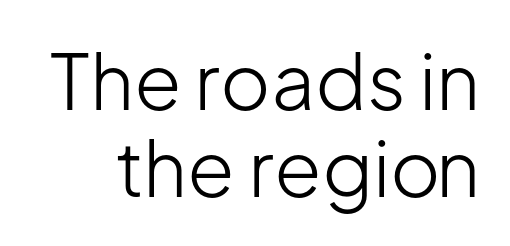
Q: Is the text bold? A: No.
Q: Is the text italic (slanted)? A: No, it is upright.
Q: Is the typeface a serif or a sans-serif typeface? A: Sans-serif.
Q: Is the text underlined? A: No.
Q: Is the spacing between letters normal or unusually wide? A: Normal.
Q: Is the spacing between lines tight, normal or loose? A: Tight.
Q: Width (condensed, normal, or wide)? A: Normal.
Q: Stroke contrast? A: Low.
Q: x-height? A: Medium.
Q: Monospaced? A: No.
